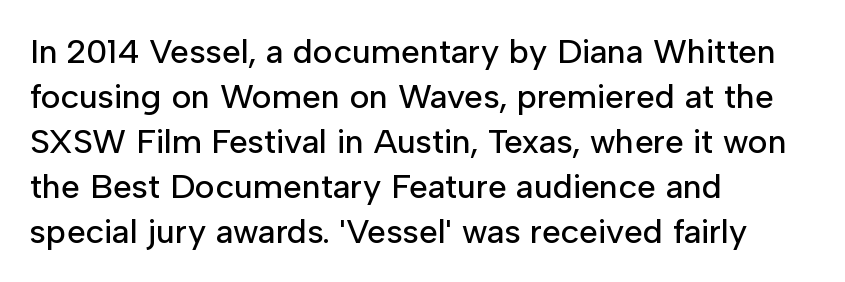
Q: Is the text italic (slanted)? A: No, it is upright.
Q: Is the typeface a serif or a sans-serif typeface? A: Sans-serif.
Q: Is the text underlined? A: No.
Q: How is the paragraph aligned? A: Left-aligned.
Q: Is the spacing between letters normal or unusually wide? A: Normal.
Q: Is the spacing between lines tight, normal or loose? A: Normal.
Q: Width (condensed, normal, or wide)? A: Normal.
Q: Stroke contrast? A: Low.
Q: x-height? A: Medium.
Q: Monospaced? A: No.
